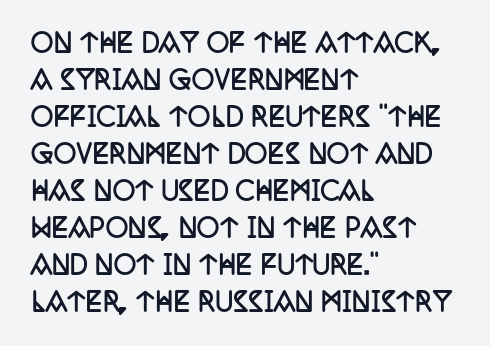
Horizontally, the lines are justified to the leading edge only. These words are printed bold, with thick strokes throughout. These lines sit exactly where default settings would place them. Every character sits straight up, as roman type does. Beneath every word, the page is bare.
